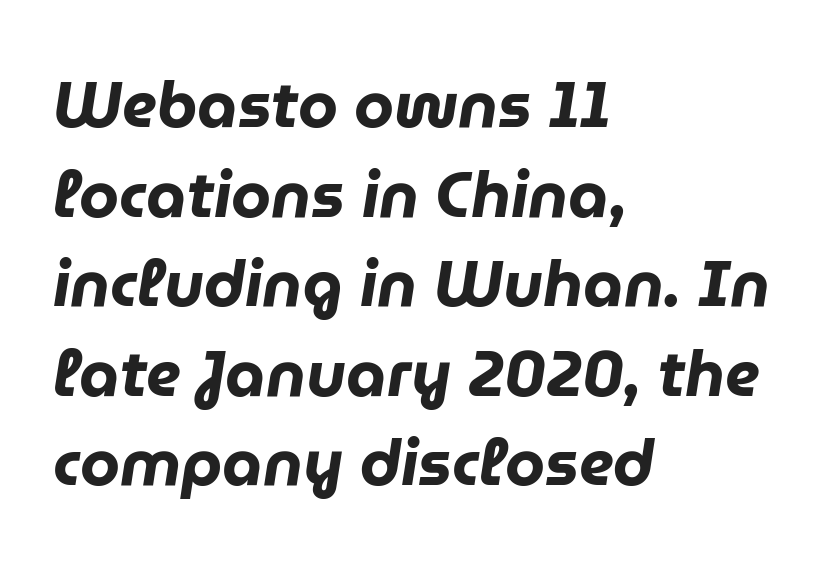
Q: Is the text bold? A: Yes.
Q: Is the text italic (slanted)? A: Yes, it leans right by about 9 degrees.
Q: Is the text underlined? A: No.
Q: How is the paragraph aligned? A: Left-aligned.
Q: Is the spacing between letters normal or unusually wide? A: Normal.
Q: Is the spacing between lines tight, normal or loose? A: Normal.
Q: Width (condensed, normal, or wide)? A: Normal.
Q: Stroke contrast? A: Low.
Q: x-height? A: Medium.
Q: Monospaced? A: No.
